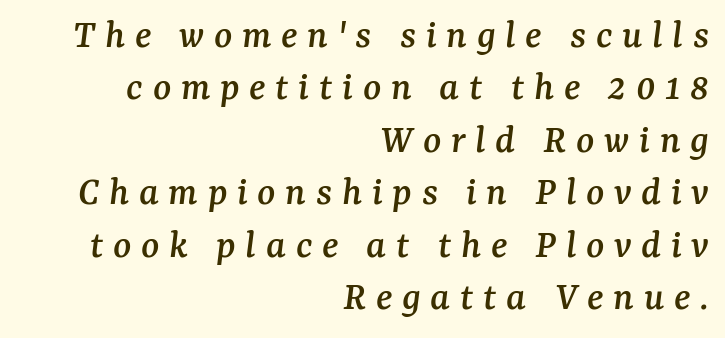
Students, observe: this is what conventionally led text looks like. Spacing between characters has been opened up far beyond the box default. The whole block is typeset with a tilt. The setting favours the right margin, as signatures and pull-quotes sometimes do. Descenders are the only things crossing below the line. Varying glyph widths throughout — classic text-font behaviour.
